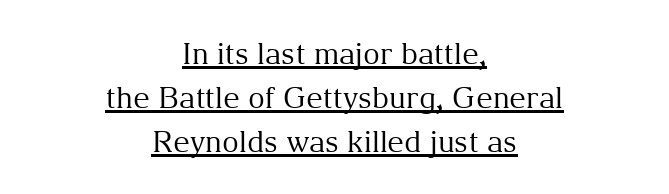
Q: Is the text bold? A: No.
Q: Is the text italic (slanted)? A: No, it is upright.
Q: Is the typeface a serif or a sans-serif typeface? A: Serif.
Q: Is the text underlined? A: Yes.
Q: How is the paragraph aligned? A: Centered.
Q: Is the spacing between letters normal or unusually wide? A: Normal.
Q: Is the spacing between lines tight, normal or loose? A: Normal.
Q: Width (condensed, normal, or wide)? A: Normal.
Q: Stroke contrast? A: Medium.
Q: x-height? A: Medium.
Q: Monospaced? A: No.
